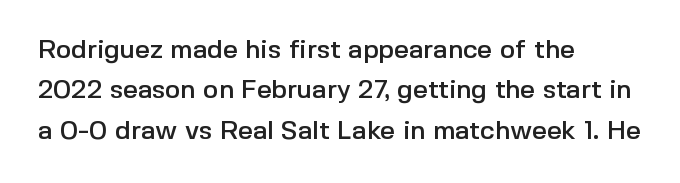
The image shows 26 px text type, upright; set left-aligned, normal line spacing (1.55x), normal letter spacing, not underlined.
